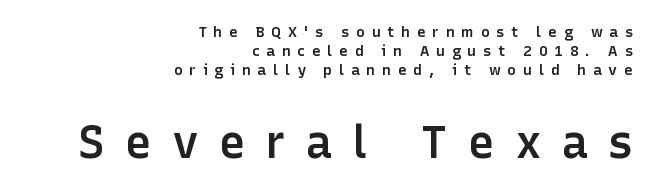
Q: Is the text bold? A: Semi-bold.
Q: Is the text italic (slanted)? A: No, it is upright.
Q: Is the typeface a serif or a sans-serif typeface? A: Sans-serif.
Q: Is the text underlined? A: No.
Q: How is the paragraph aligned? A: Right-aligned.
Q: Is the spacing between letters normal or unusually wide? A: Unusually wide.
Q: Is the spacing between lines tight, normal or loose? A: Normal.
Q: Which block of text is set in a larger size, the first (top) or the second (bottom)? A: The second (bottom) one.
Q: Width (condensed, normal, or wide)? A: Normal.
Q: Stroke contrast? A: Low.
Q: x-height? A: Medium.
Q: Monospaced? A: No.
